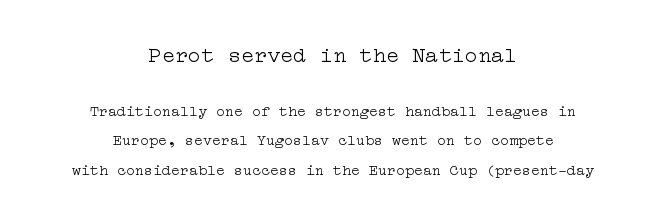
The image shows 22 px text type, upright; set centered, loose line spacing (1.96x), normal letter spacing, not underlined; the first (top) block is 1.47x larger.
